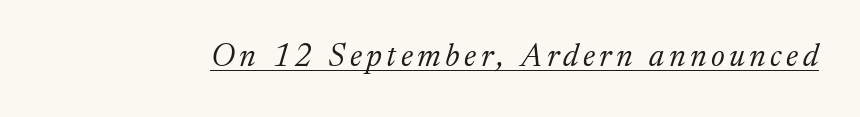
The image shows 32 px light serif type, italic (leaning right); set underlined; medium stroke contrast and a medium x-height.
